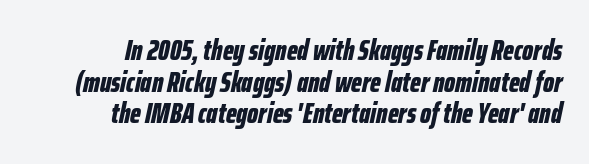
The image shows 29 px bold, condensed type, italic (leaning right); set right-aligned, tight line spacing (1.09x), normal letter spacing, not underlined; low stroke contrast and a medium x-height.
